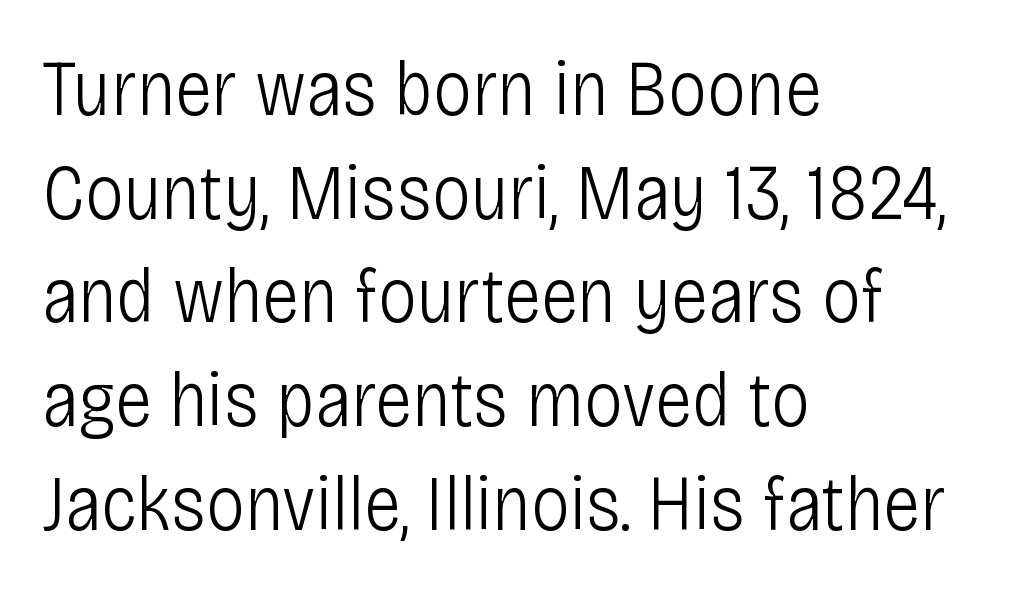
{"serif": "no", "italic": "no", "bold": "no", "weight": "light", "width": "condensed", "stroke_contrast": "low", "x_height": "large", "monospaced": "no", "underline": "no", "align": "left", "line_spacing": "normal", "line_spacing_ratio": 1.33, "letter_spacing": "normal", "letter_spacing_em": 0.0, "glyph_px": 78}
